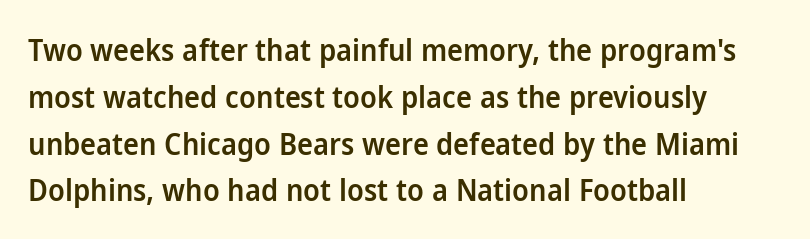
{"serif": "no", "italic": "no", "bold": "semi", "weight": "semibold", "width": "normal", "stroke_contrast": "low", "x_height": "medium", "monospaced": "no", "underline": "no", "align": "left", "line_spacing": "normal", "line_spacing_ratio": 1.56, "letter_spacing": "normal", "letter_spacing_em": 0.0, "glyph_px": 30}
